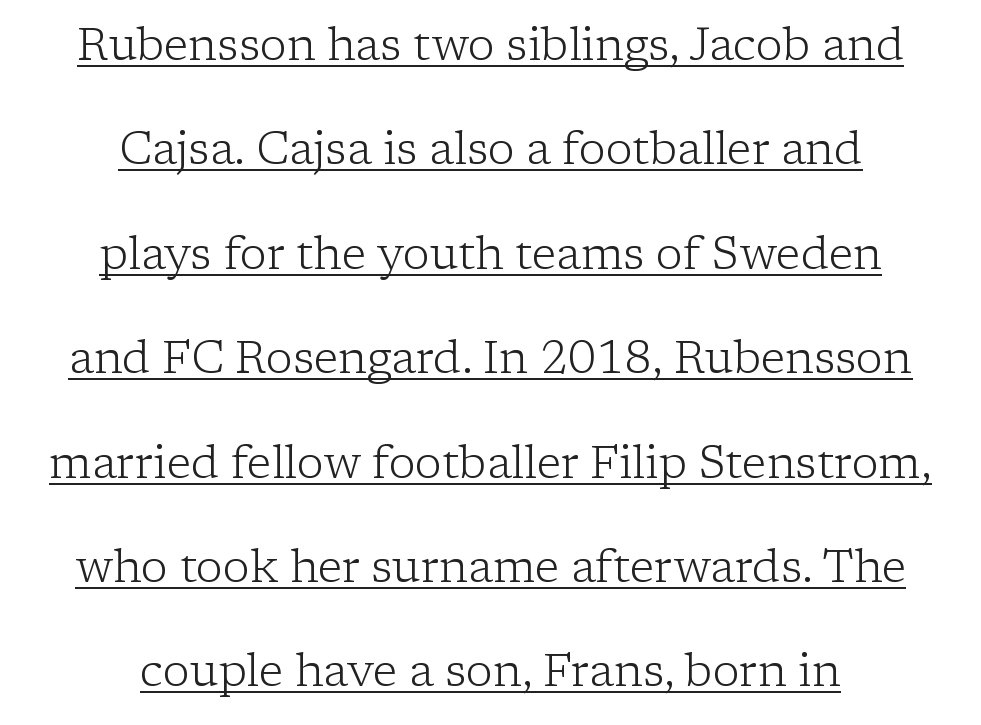
Q: Is the text bold? A: No.
Q: Is the text italic (slanted)? A: No, it is upright.
Q: Is the typeface a serif or a sans-serif typeface? A: Serif.
Q: Is the text underlined? A: Yes.
Q: How is the paragraph aligned? A: Centered.
Q: Is the spacing between letters normal or unusually wide? A: Normal.
Q: Is the spacing between lines tight, normal or loose? A: Loose.
Q: Width (condensed, normal, or wide)? A: Normal.
Q: Stroke contrast? A: Low.
Q: x-height? A: Medium.
Q: Monospaced? A: No.
